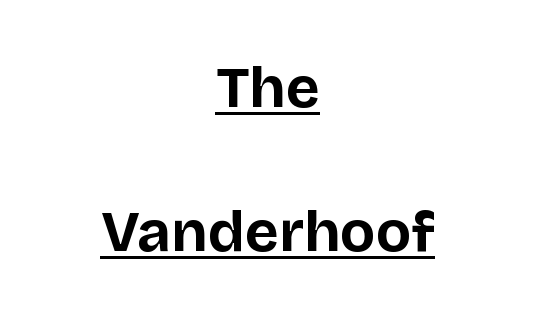
{"serif": "no", "italic": "no", "bold": "yes", "weight": "bold", "width": "normal", "stroke_contrast": "low", "x_height": "large", "monospaced": "no", "underline": "yes", "align": "center", "line_spacing": "loose", "line_spacing_ratio": 2.48, "letter_spacing": "normal", "letter_spacing_em": 0.0, "glyph_px": 58}
